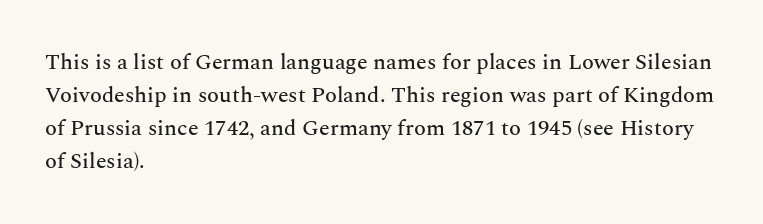
The image shows 22 px text type, upright; set left-aligned, normal line spacing (1.5x), normal letter spacing, not underlined.
